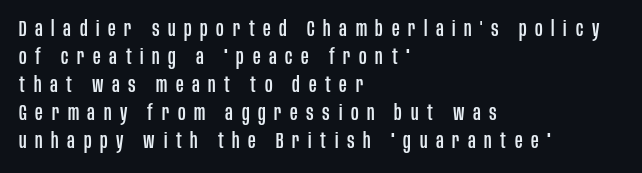
The image shows 21 px text type, upright; set left-aligned, normal line spacing (1.33x), unusually wide letter spacing (+0.41 em), not underlined.
